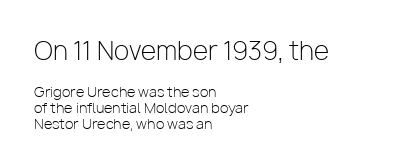
Q: Is the text bold? A: No.
Q: Is the text italic (slanted)? A: No, it is upright.
Q: Is the text underlined? A: No.
Q: How is the paragraph aligned? A: Left-aligned.
Q: Is the spacing between letters normal or unusually wide? A: Normal.
Q: Is the spacing between lines tight, normal or loose? A: Tight.
Q: Which block of text is set in a larger size, the first (top) or the second (bottom)? A: The first (top) one.
